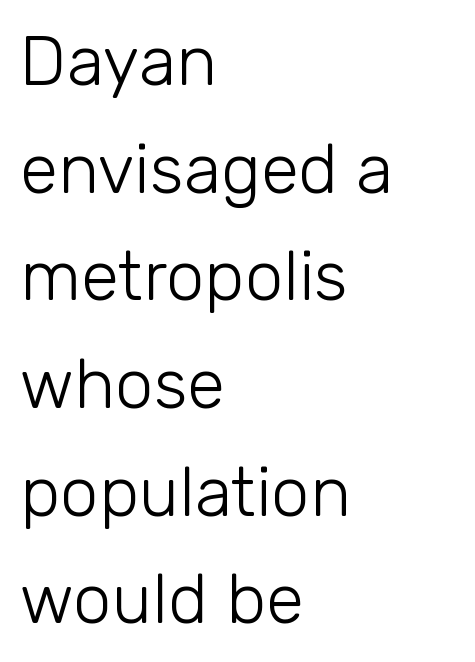
The image shows 69 px light sans-serif type, upright; set left-aligned, normal line spacing (1.56x), normal letter spacing, not underlined; low stroke contrast and a medium x-height.
